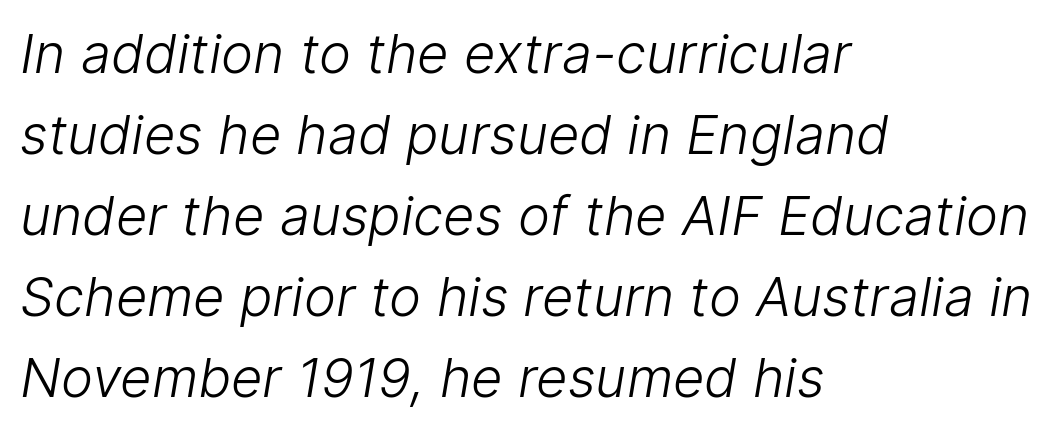
The image shows 54 px light sans-serif type; set left-aligned, normal line spacing (1.5x), normal letter spacing, not underlined; low stroke contrast and a medium x-height.
